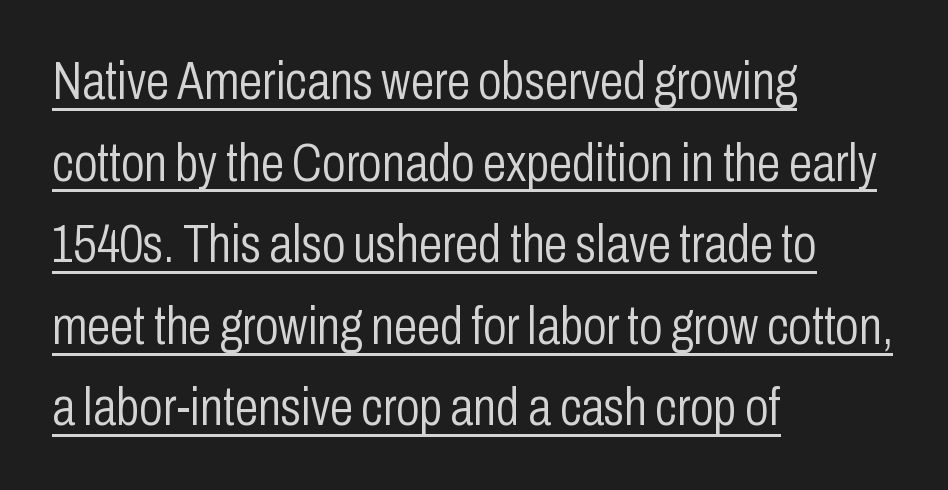
{"serif": "no", "italic": "no", "bold": "no", "weight": "light", "width": "condensed", "stroke_contrast": "low", "x_height": "medium", "monospaced": "no", "underline": "yes", "align": "left", "line_spacing": "normal", "line_spacing_ratio": 1.54, "letter_spacing": "normal", "letter_spacing_em": 0.0, "glyph_px": 53}
